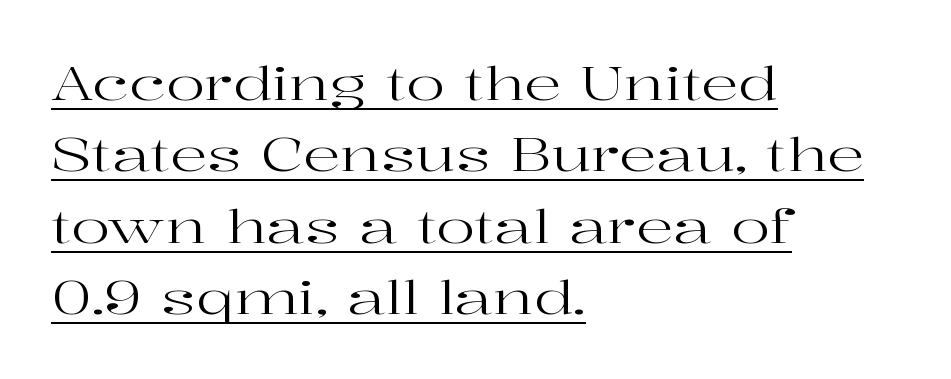
Q: Is the text bold? A: No.
Q: Is the text italic (slanted)? A: No, it is upright.
Q: Is the typeface a serif or a sans-serif typeface? A: Serif.
Q: Is the text underlined? A: Yes.
Q: How is the paragraph aligned? A: Left-aligned.
Q: Is the spacing between letters normal or unusually wide? A: Normal.
Q: Is the spacing between lines tight, normal or loose? A: Normal.
Q: Width (condensed, normal, or wide)? A: Wide.
Q: Stroke contrast? A: High.
Q: x-height? A: Medium.
Q: Monospaced? A: No.
